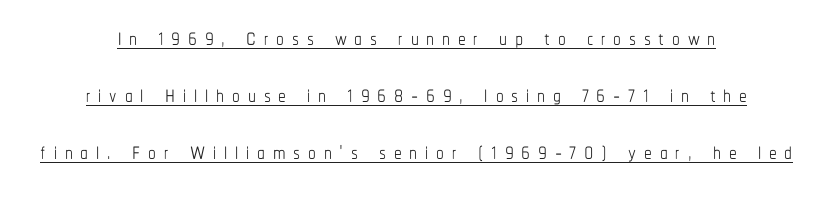
{"italic": "no", "bold": "no", "weight": "thin", "width": "condensed", "stroke_contrast": "low", "x_height": "medium", "monospaced": "no", "underline": "yes", "align": "center", "line_spacing_ratio": 1.84, "letter_spacing": "wide", "letter_spacing_em": 0.25, "glyph_px": 31}
